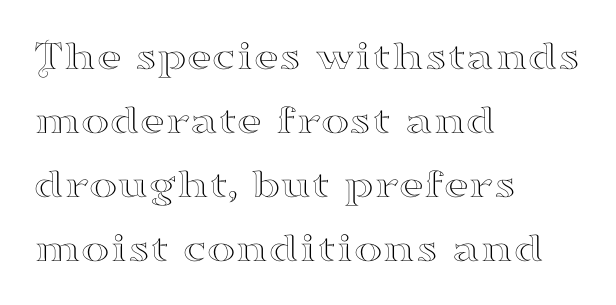
Q: Is the text italic (slanted)? A: No, it is upright.
Q: Is the typeface a serif or a sans-serif typeface? A: Serif.
Q: Is the text underlined? A: No.
Q: How is the paragraph aligned? A: Left-aligned.
Q: Is the spacing between letters normal or unusually wide? A: Normal.
Q: Is the spacing between lines tight, normal or loose? A: Normal.
Q: Width (condensed, normal, or wide)? A: Wide.
Q: Stroke contrast? A: High.
Q: x-height? A: Small.
Q: Monospaced? A: No.
